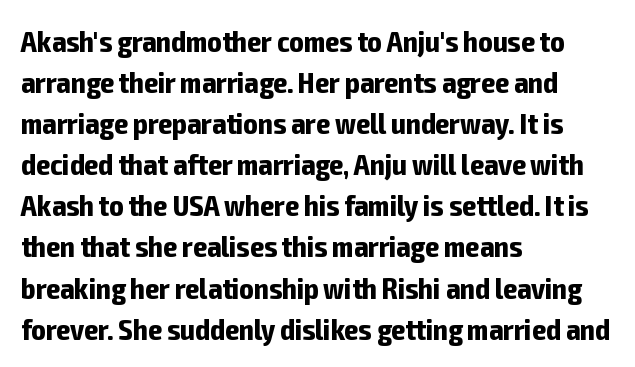
The image shows 30 px bold, condensed sans-serif type, upright; set left-aligned, normal line spacing (1.37x), normal letter spacing, not underlined; low stroke contrast and a medium x-height.
